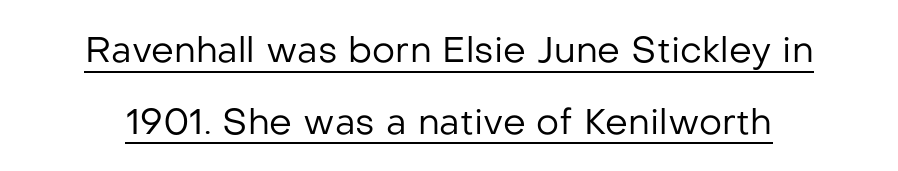
This sample has the flowing, uneven cadence of proportional lettering. Stroke thickness stays within the range of a standard reading face or lighter. Summary of vertical rhythm: relaxed, with wide interline spacing. Students, note that the glyphs here touch the page at normal intervals. Underlining? Definitely there. Examine the stroke ends and you'll find no serifs.
